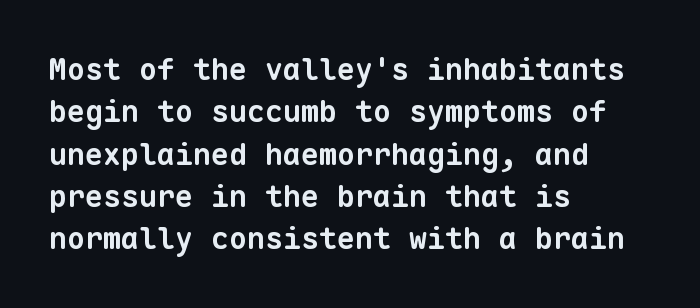
Q: Is the text bold? A: Yes.
Q: Is the typeface a serif or a sans-serif typeface? A: Sans-serif.
Q: Is the text underlined? A: No.
Q: How is the paragraph aligned? A: Left-aligned.
Q: Is the spacing between letters normal or unusually wide? A: Normal.
Q: Is the spacing between lines tight, normal or loose? A: Normal.
Q: Width (condensed, normal, or wide)? A: Normal.
Q: Stroke contrast? A: Low.
Q: x-height? A: Medium.
Q: Monospaced? A: Yes.
